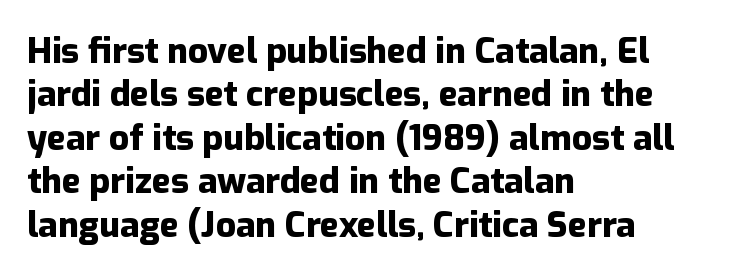
Q: Is the text bold? A: Yes.
Q: Is the text italic (slanted)? A: No, it is upright.
Q: Is the typeface a serif or a sans-serif typeface? A: Sans-serif.
Q: Is the text underlined? A: No.
Q: How is the paragraph aligned? A: Left-aligned.
Q: Is the spacing between letters normal or unusually wide? A: Normal.
Q: Width (condensed, normal, or wide)? A: Normal.
Q: Stroke contrast? A: Low.
Q: x-height? A: Medium.
Q: Monospaced? A: No.
